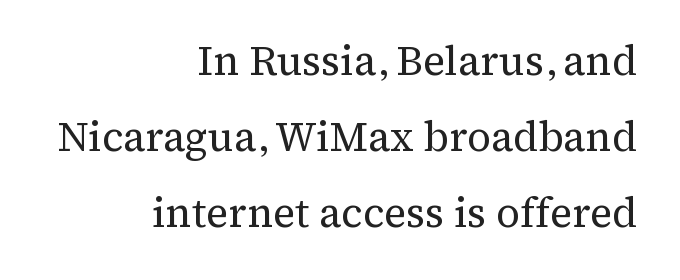
A serif font was chosen for this passage. There is no visible air inserted between adjacent glyphs. The typesetter chose a ragged-left arrangement here. These glyphs show unthickened strokes, regular width or finer. Think of a printed novel: that variable character pitch is what you see here.
